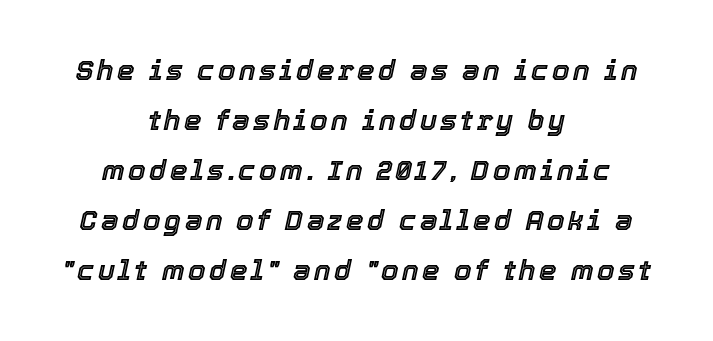
{"italic": "yes", "lean": "right", "slant_degrees": 12, "width": "normal", "x_height": "medium", "monospaced": "no", "underline": "no", "align": "center", "line_spacing_ratio": 1.79, "glyph_px": 28}
